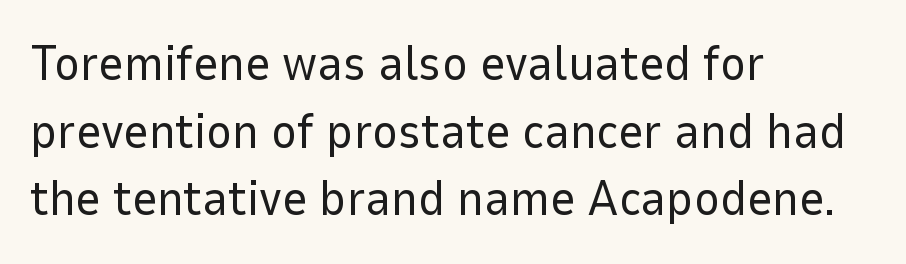
Q: Is the text bold? A: No.
Q: Is the text italic (slanted)? A: No, it is upright.
Q: Is the typeface a serif or a sans-serif typeface? A: Sans-serif.
Q: Is the text underlined? A: No.
Q: How is the paragraph aligned? A: Left-aligned.
Q: Is the spacing between letters normal or unusually wide? A: Normal.
Q: Is the spacing between lines tight, normal or loose? A: Normal.
Q: Width (condensed, normal, or wide)? A: Normal.
Q: Stroke contrast? A: Low.
Q: x-height? A: Medium.
Q: Monospaced? A: No.
